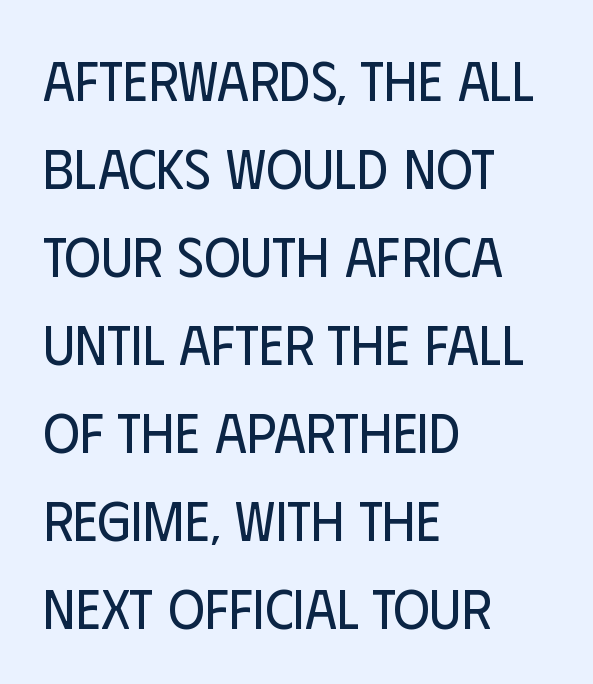
These glyphs show unthickened strokes, regular width or finer. Here the glyphs are tracked normally, forming tight word shapes. This sample uses an upright cut, with every glyph sitting square on the baseline. Only glyphs here, with clear space below each row.
